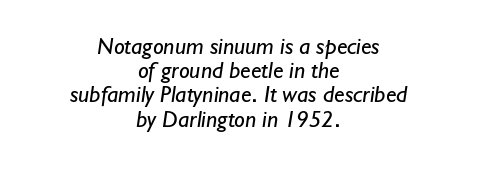
The image shows 24 px text type; set centered, tight line spacing (1.01x), normal letter spacing, not underlined.
